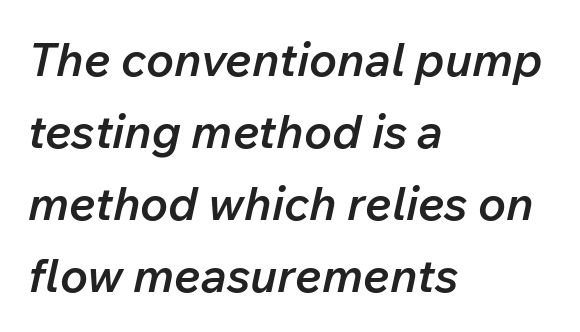
Q: Is the text bold? A: Semi-bold.
Q: Is the text italic (slanted)? A: Yes, it leans right by about 12 degrees.
Q: Is the text underlined? A: No.
Q: How is the paragraph aligned? A: Left-aligned.
Q: Is the spacing between letters normal or unusually wide? A: Normal.
Q: Is the spacing between lines tight, normal or loose? A: Normal.
Q: Width (condensed, normal, or wide)? A: Normal.
Q: Stroke contrast? A: Low.
Q: x-height? A: Medium.
Q: Monospaced? A: No.
